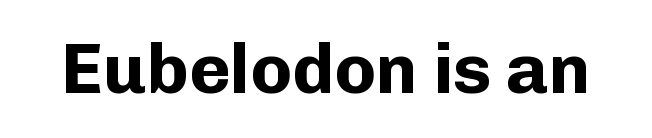
{"serif": "no", "italic": "no", "bold": "yes", "weight": "bold", "width": "normal", "stroke_contrast": "low", "x_height": "medium", "monospaced": "no", "underline": "no", "letter_spacing": "normal", "letter_spacing_em": 0.0, "glyph_px": 70}
